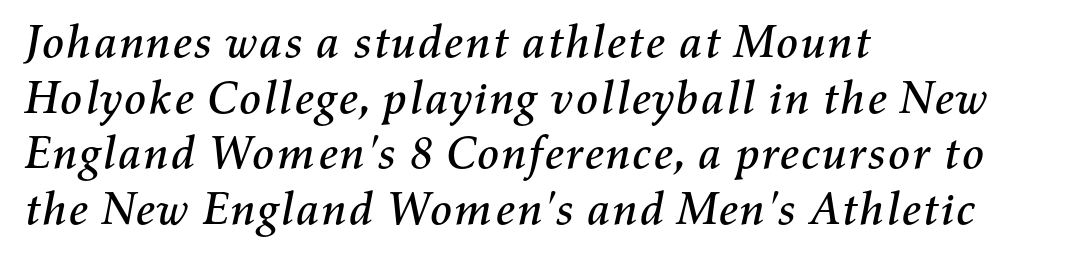
Q: Is the text italic (slanted)? A: Yes, it leans right by about 11 degrees.
Q: Is the text underlined? A: No.
Q: How is the paragraph aligned? A: Left-aligned.
Q: Is the spacing between letters normal or unusually wide? A: Normal.
Q: Width (condensed, normal, or wide)? A: Normal.
Q: Stroke contrast? A: Medium.
Q: x-height? A: Medium.
Q: Monospaced? A: No.
